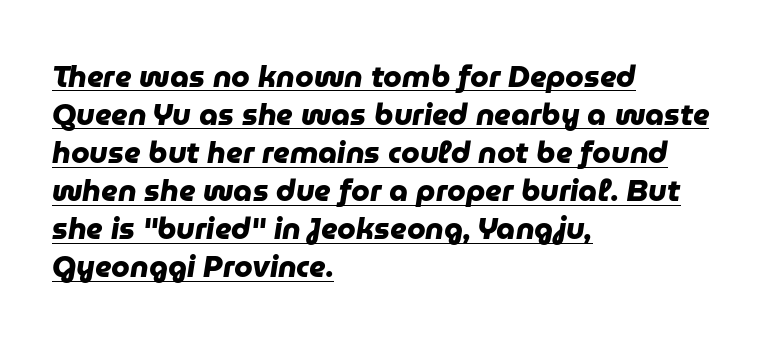
The image shows 30 px heavy sans-serif type; set left-aligned, normal line spacing (1.27x), normal letter spacing, underlined; low stroke contrast and a medium x-height.
